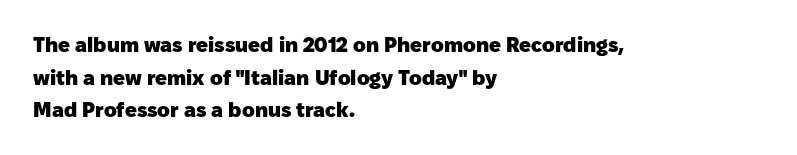
{"italic": "no", "bold": "yes", "underline": "no", "align": "left", "line_spacing": "normal", "line_spacing_ratio": 1.55, "letter_spacing": "normal", "letter_spacing_em": 0.0, "glyph_px": 21}
